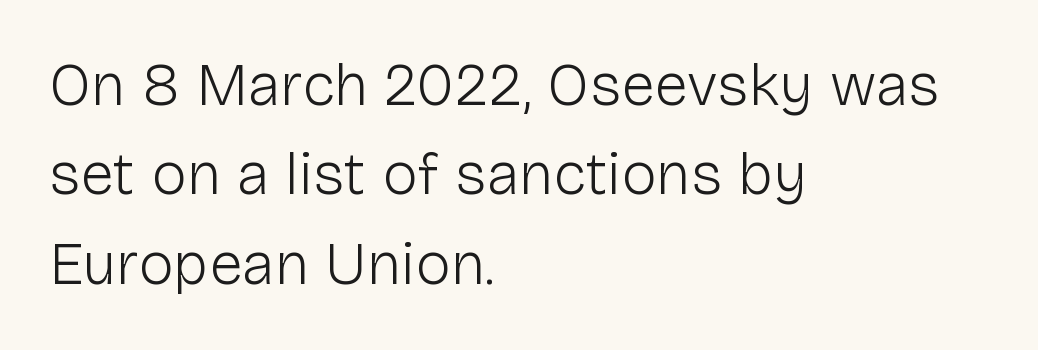
{"serif": "no", "italic": "no", "bold": "no", "weight": "light", "width": "normal", "stroke_contrast": "low", "x_height": "medium", "monospaced": "no", "underline": "no", "align": "left", "line_spacing": "normal", "line_spacing_ratio": 1.49, "letter_spacing": "normal", "letter_spacing_em": 0.0, "glyph_px": 60}
